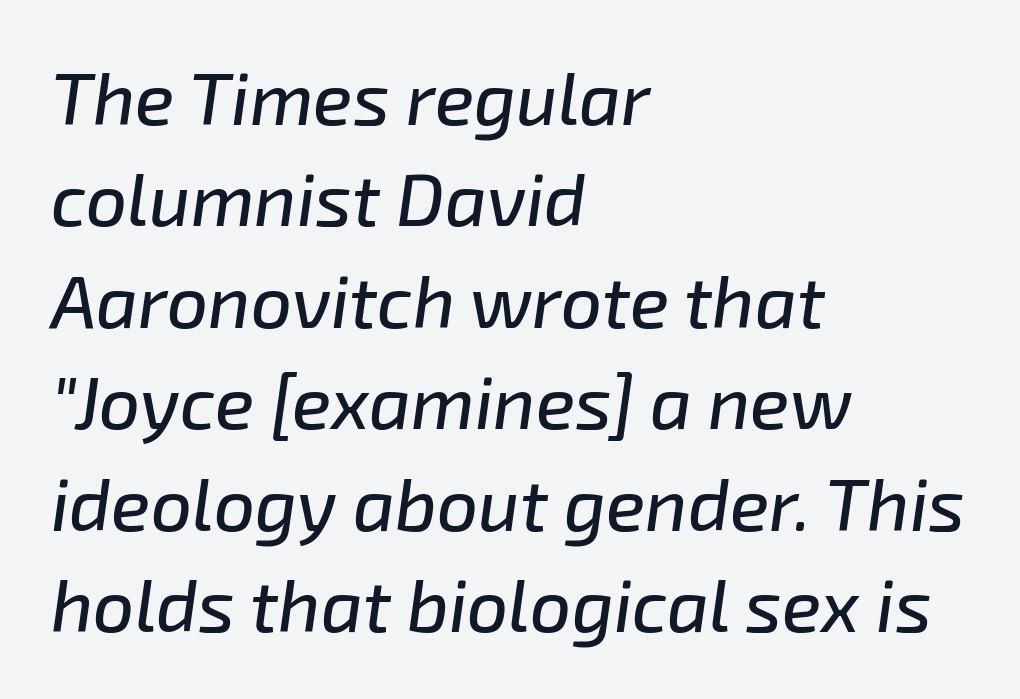
Lines of text with bare space underneath. The text block is weighted toward the left margin, trailing off unevenly rightward. Letter spacing: default. Looks like regular typesetting: each glyph gets only the width it needs.
